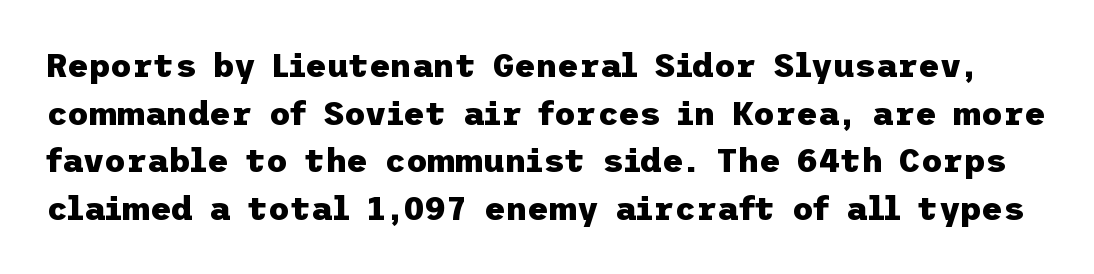
{"serif": "no", "italic": "no", "bold": "yes", "weight": "heavy", "width": "normal", "stroke_contrast": "low", "x_height": "medium", "underline": "no", "line_spacing": "normal", "line_spacing_ratio": 1.44, "letter_spacing": "normal", "letter_spacing_em": 0.0, "glyph_px": 33}
